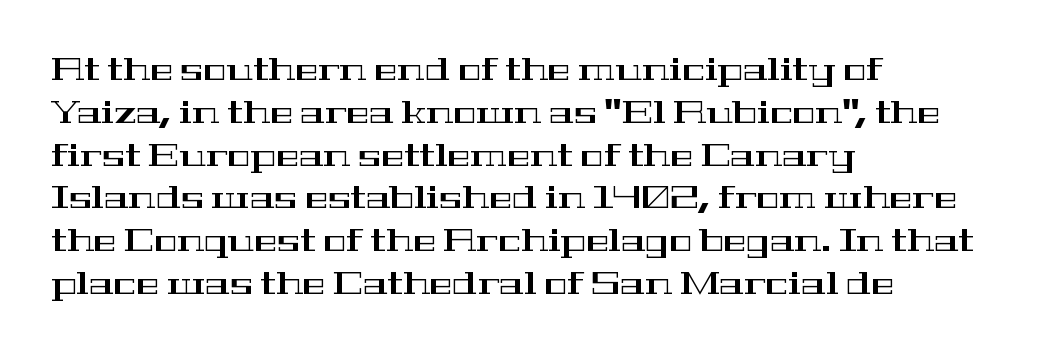
Q: Is the text italic (slanted)? A: No, it is upright.
Q: Is the typeface a serif or a sans-serif typeface? A: Serif.
Q: Is the text underlined? A: No.
Q: How is the paragraph aligned? A: Left-aligned.
Q: Is the spacing between letters normal or unusually wide? A: Normal.
Q: Is the spacing between lines tight, normal or loose? A: Normal.
Q: Width (condensed, normal, or wide)? A: Wide.
Q: Stroke contrast? A: High.
Q: x-height? A: Medium.
Q: Monospaced? A: No.
